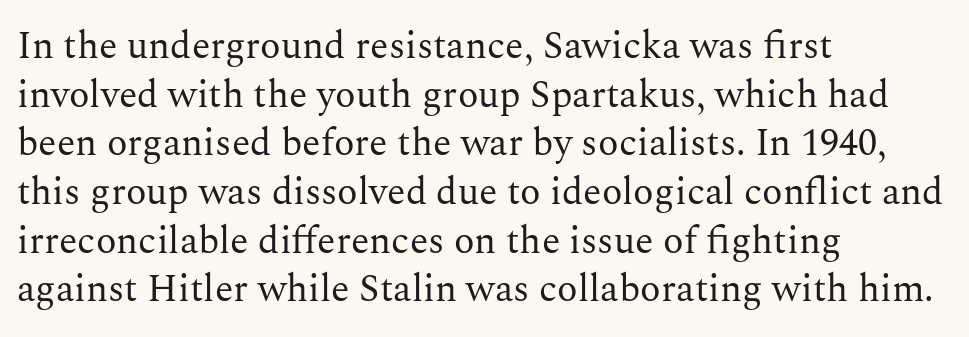
Q: Is the text bold? A: No.
Q: Is the text italic (slanted)? A: No, it is upright.
Q: Is the typeface a serif or a sans-serif typeface? A: Serif.
Q: Is the text underlined? A: No.
Q: How is the paragraph aligned? A: Left-aligned.
Q: Is the spacing between letters normal or unusually wide? A: Normal.
Q: Is the spacing between lines tight, normal or loose? A: Normal.
Q: Width (condensed, normal, or wide)? A: Normal.
Q: Stroke contrast? A: Medium.
Q: x-height? A: Medium.
Q: Monospaced? A: No.
